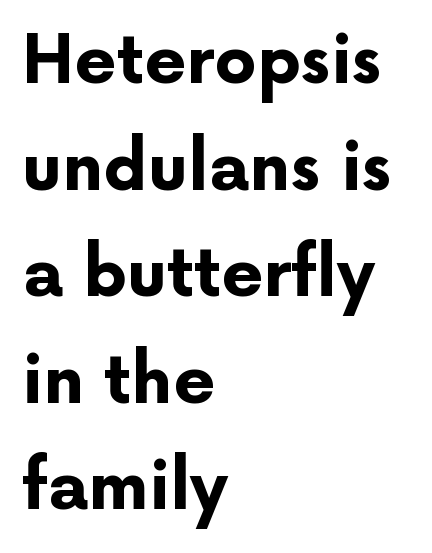
The image shows 67 px bold sans-serif type, upright; set left-aligned, normal line spacing (1.59x), normal letter spacing, not underlined; low stroke contrast and a medium x-height.
